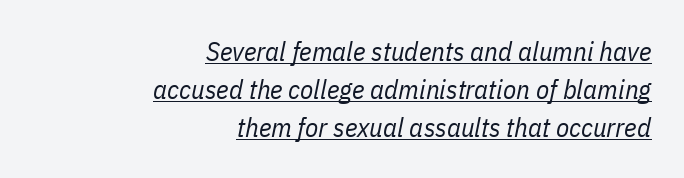
The glyphs look as if they've been sheared to an angle. Weight: regular or lighter. This block has exactly the height ordinary leading produces. Leftover space on each line is placed entirely before the opening word.
